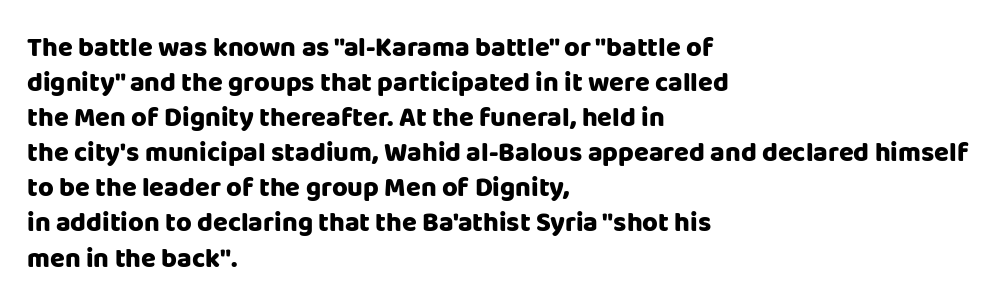
{"italic": "no", "bold": "yes", "underline": "no", "align": "left", "line_spacing": "normal", "line_spacing_ratio": 1.3, "letter_spacing": "normal", "letter_spacing_em": 0.0, "glyph_px": 27}
